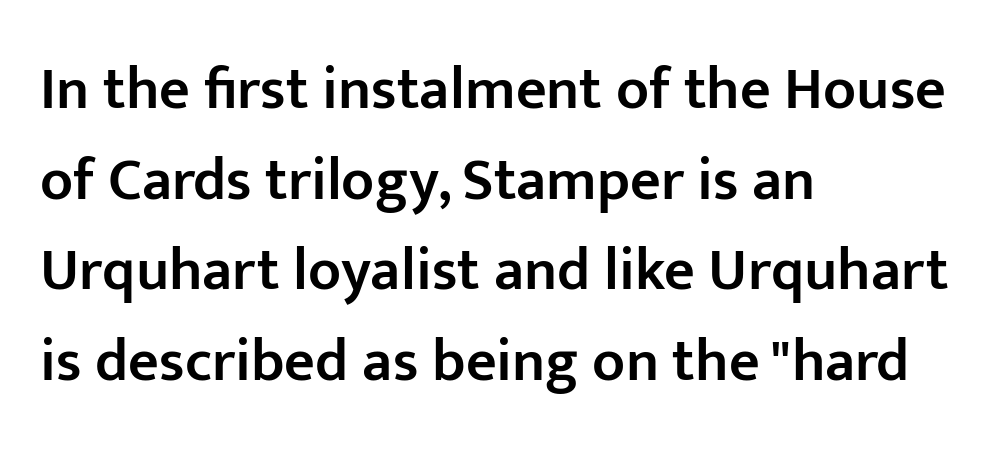
No extra tracking has been applied to these lines. The lines are quadded left. The face used here is a sans, in the tradition of grotesques and geometrics. The rendering uses natural spacing where letterforms have individual widths. This is the in-between weight designers call semibold or demi. The glyphs are unaccompanied by any horizontal stroke below them.
